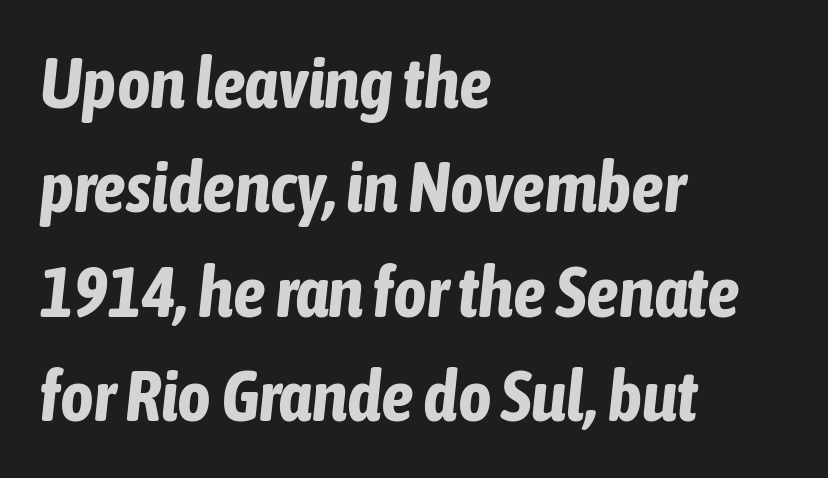
Q: Is the text bold? A: Yes.
Q: Is the text italic (slanted)? A: Yes, it leans right by about 6 degrees.
Q: Is the text underlined? A: No.
Q: How is the paragraph aligned? A: Left-aligned.
Q: Is the spacing between letters normal or unusually wide? A: Normal.
Q: Is the spacing between lines tight, normal or loose? A: Normal.
Q: Width (condensed, normal, or wide)? A: Condensed.
Q: Stroke contrast? A: Low.
Q: x-height? A: Medium.
Q: Monospaced? A: No.
